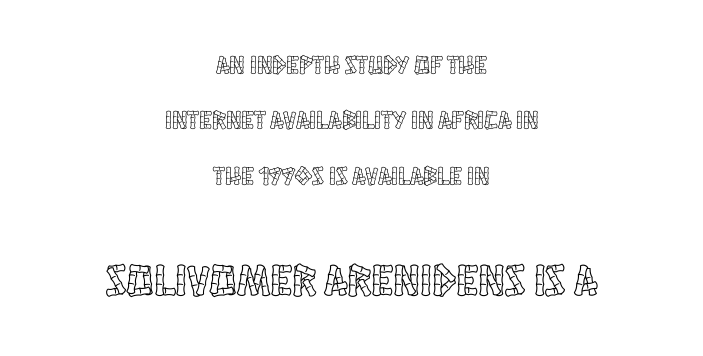
Larger block? The one below; the one above is distinctly smaller. This sample trades compactness for vertical openness between lines. The face used here is proportionally spaced, like ordinary book or web type. Does the lettering tilt? It doesn't — this is upright. Which margin do the lines hug? Neither — every line sits in the middle. Rule under the text: the space is simply empty.
